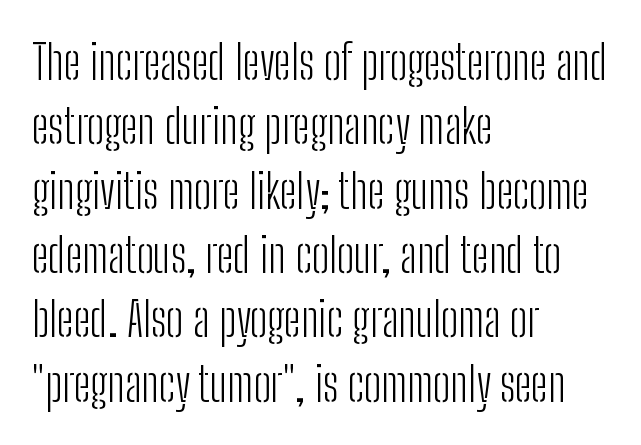
{"serif": "no", "italic": "no", "bold": "no", "weight": "light", "width": "condensed", "stroke_contrast": "low", "x_height": "medium", "monospaced": "no", "underline": "no", "align": "left", "line_spacing": "normal", "line_spacing_ratio": 1.34, "letter_spacing": "normal", "letter_spacing_em": 0.0, "glyph_px": 48}
